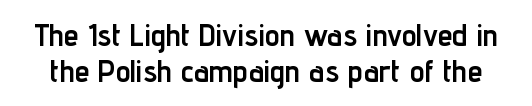
The image shows 30 px semibold, condensed sans-serif type, upright; set line spacing 1.19x, normal letter spacing, not underlined; low stroke contrast and a medium x-height.
